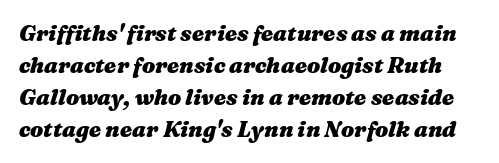
Q: Is the text bold? A: Yes.
Q: Is the text italic (slanted)? A: Yes, it leans right by about 16 degrees.
Q: Is the text underlined? A: No.
Q: Is the spacing between letters normal or unusually wide? A: Normal.
Q: Is the spacing between lines tight, normal or loose? A: Normal.
